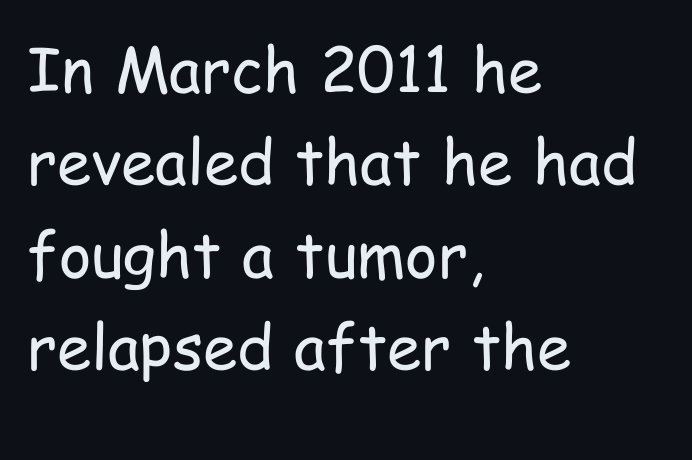
The image shows 62 px regular-weight, condensed sans-serif type, upright; set left-aligned, normal line spacing (1.49x), normal letter spacing, not underlined; low stroke contrast and a medium x-height.
